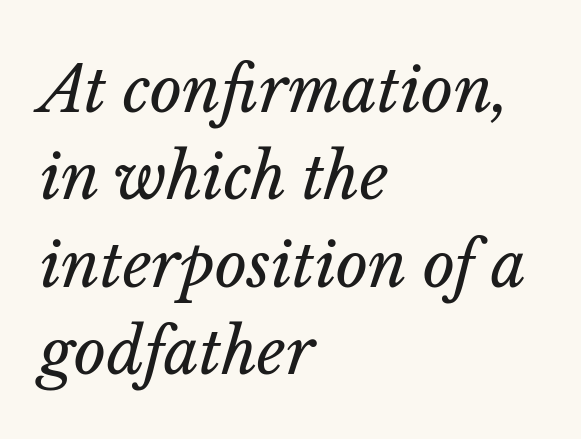
{"italic": "yes", "lean": "right", "slant_degrees": 14, "bold": "no", "weight": "regular", "width": "normal", "stroke_contrast": "low", "x_height": "medium", "monospaced": "no", "underline": "no", "align": "left", "line_spacing": "normal", "line_spacing_ratio": 1.41, "letter_spacing": "normal", "letter_spacing_em": 0.0, "glyph_px": 62}
